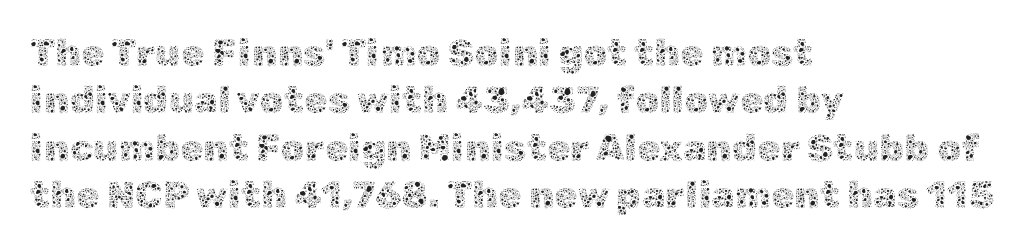
Glyph-to-glyph distance matches everyday printed text. Counters stay open thanks to moderate or lighter strokes. If you measured baseline to baseline, you'd find a middling distance. Leftover space on each line is placed entirely after the last word. Posture: vertical.
